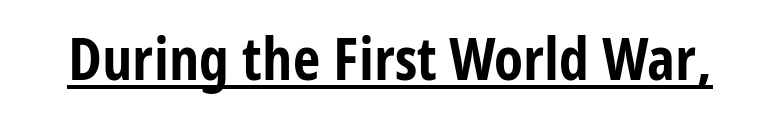
{"serif": "no", "italic": "no", "bold": "yes", "weight": "bold", "width": "condensed", "stroke_contrast": "low", "x_height": "medium", "monospaced": "no", "underline": "yes", "letter_spacing": "normal", "letter_spacing_em": 0.0, "glyph_px": 60}
